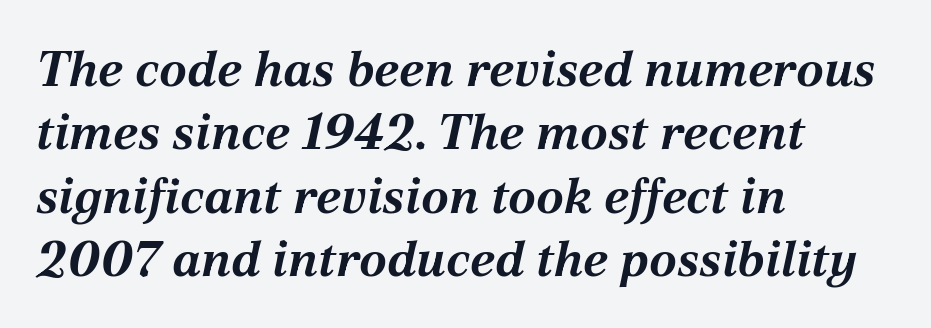
The image shows 50 px bold type, italic (leaning right); set left-aligned, normal line spacing (1.27x), normal letter spacing, not underlined; medium stroke contrast and a medium x-height.
